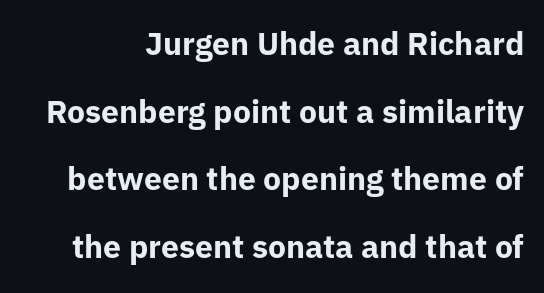
Q: Is the text bold? A: Yes.
Q: Is the text italic (slanted)? A: No, it is upright.
Q: Is the typeface a serif or a sans-serif typeface? A: Sans-serif.
Q: Is the text underlined? A: No.
Q: Is the spacing between letters normal or unusually wide? A: Normal.
Q: Is the spacing between lines tight, normal or loose? A: Loose.
Q: Width (condensed, normal, or wide)? A: Normal.
Q: Stroke contrast? A: Low.
Q: x-height? A: Medium.
Q: Monospaced? A: No.
